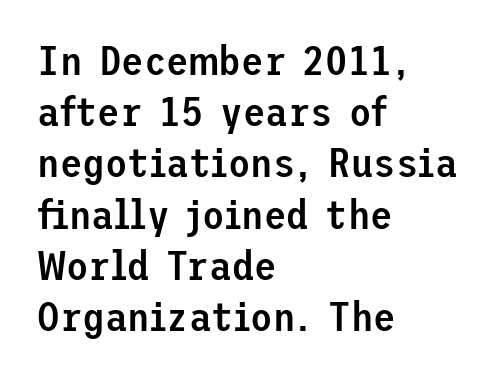
{"serif": "no", "italic": "no", "bold": "semi", "weight": "semibold", "width": "normal", "stroke_contrast": "low", "x_height": "medium", "underline": "no", "align": "left", "line_spacing": "normal", "line_spacing_ratio": 1.25, "letter_spacing": "normal", "letter_spacing_em": 0.0, "glyph_px": 41}
